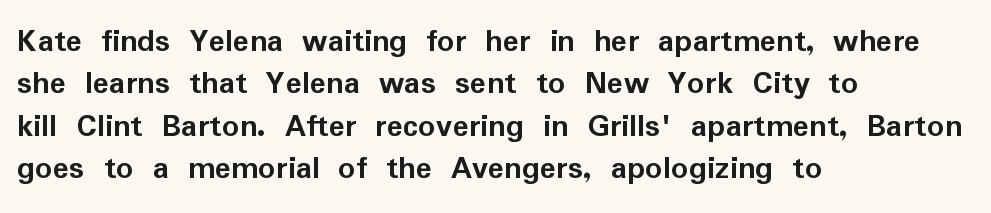
The image shows 34 px semibold sans-serif type, upright; set left-aligned, normal line spacing (1.25x), normal letter spacing, not underlined; low stroke contrast and a medium x-height.
